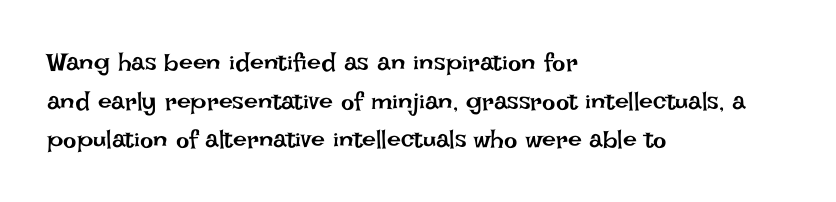
Notice how descenders clear the ascenders below comfortably — that's standard leading. Posture: vertical. Letter spacing: default. This rendering uses left alignment, leaving the right contour irregular.
